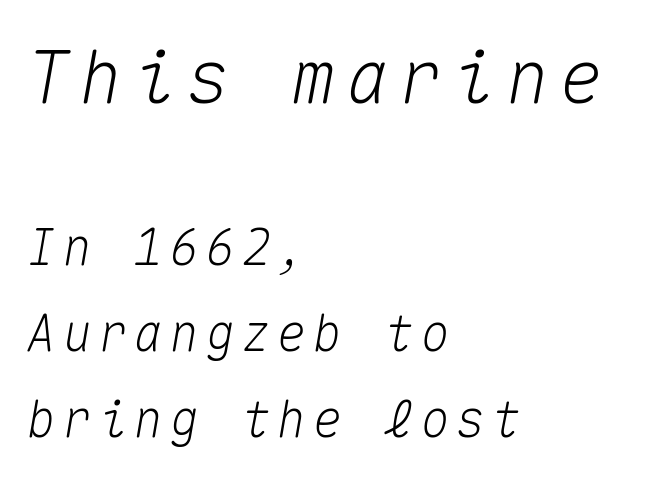
Q: Is the text italic (slanted)? A: Yes, it leans right by about 10 degrees.
Q: Is the text underlined? A: No.
Q: How is the paragraph aligned? A: Left-aligned.
Q: Which block of text is set in a larger size, the first (top) or the second (bottom)? A: The first (top) one.
Q: Width (condensed, normal, or wide)? A: Normal.
Q: Stroke contrast? A: Medium.
Q: x-height? A: Medium.
Q: Monospaced? A: Yes.
